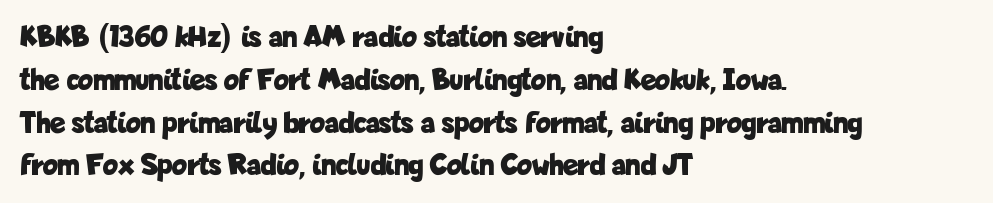
Q: Is the text bold? A: Yes.
Q: Is the text italic (slanted)? A: No, it is upright.
Q: Is the typeface a serif or a sans-serif typeface? A: Sans-serif.
Q: Is the text underlined? A: No.
Q: How is the paragraph aligned? A: Left-aligned.
Q: Is the spacing between letters normal or unusually wide? A: Normal.
Q: Is the spacing between lines tight, normal or loose? A: Normal.
Q: Width (condensed, normal, or wide)? A: Condensed.
Q: Stroke contrast? A: Low.
Q: x-height? A: Medium.
Q: Monospaced? A: No.
